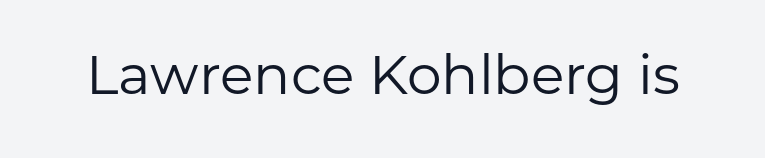
{"serif": "no", "italic": "no", "bold": "no", "weight": "regular", "width": "normal", "stroke_contrast": "low", "x_height": "medium", "monospaced": "no", "underline": "no", "letter_spacing": "normal", "letter_spacing_em": 0.0, "glyph_px": 55}
